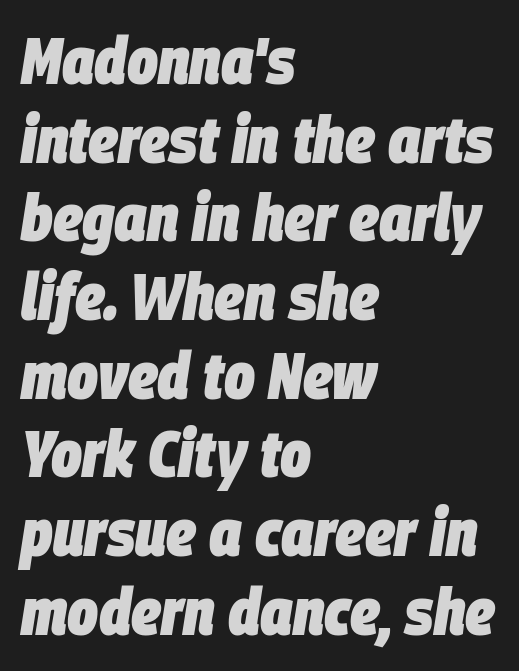
{"italic": "yes", "lean": "right", "slant_degrees": 9, "bold": "yes", "weight": "heavy", "width": "condensed", "stroke_contrast": "low", "x_height": "large", "monospaced": "no", "underline": "no", "align": "left", "line_spacing_ratio": 1.21, "letter_spacing": "normal", "letter_spacing_em": 0.0, "glyph_px": 65}
